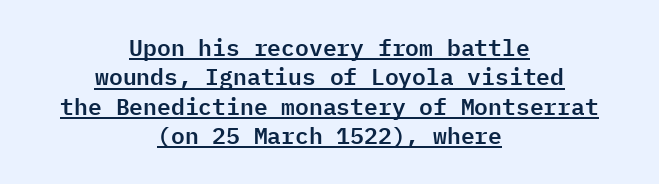
The image shows 23 px text type, upright; set centered, normal line spacing (1.28x), normal letter spacing, underlined.
